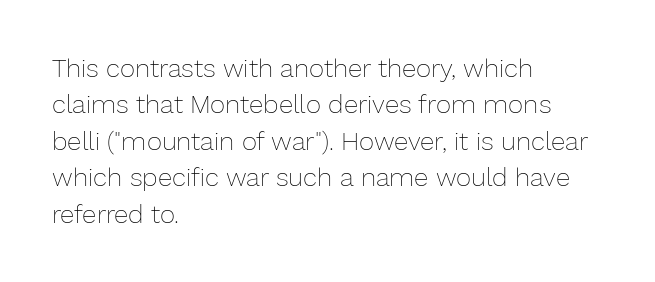
{"italic": "no", "bold": "no", "underline": "no", "align": "left", "line_spacing": "normal", "line_spacing_ratio": 1.4, "letter_spacing": "normal", "letter_spacing_em": 0.0, "glyph_px": 26}
